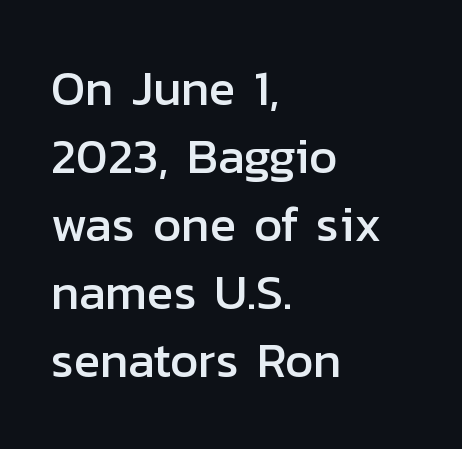
{"serif": "no", "italic": "no", "width": "normal", "stroke_contrast": "low", "x_height": "medium", "monospaced": "no", "underline": "no", "align": "left", "line_spacing": "normal", "line_spacing_ratio": 1.39, "letter_spacing": "normal", "letter_spacing_em": 0.0, "glyph_px": 49}
